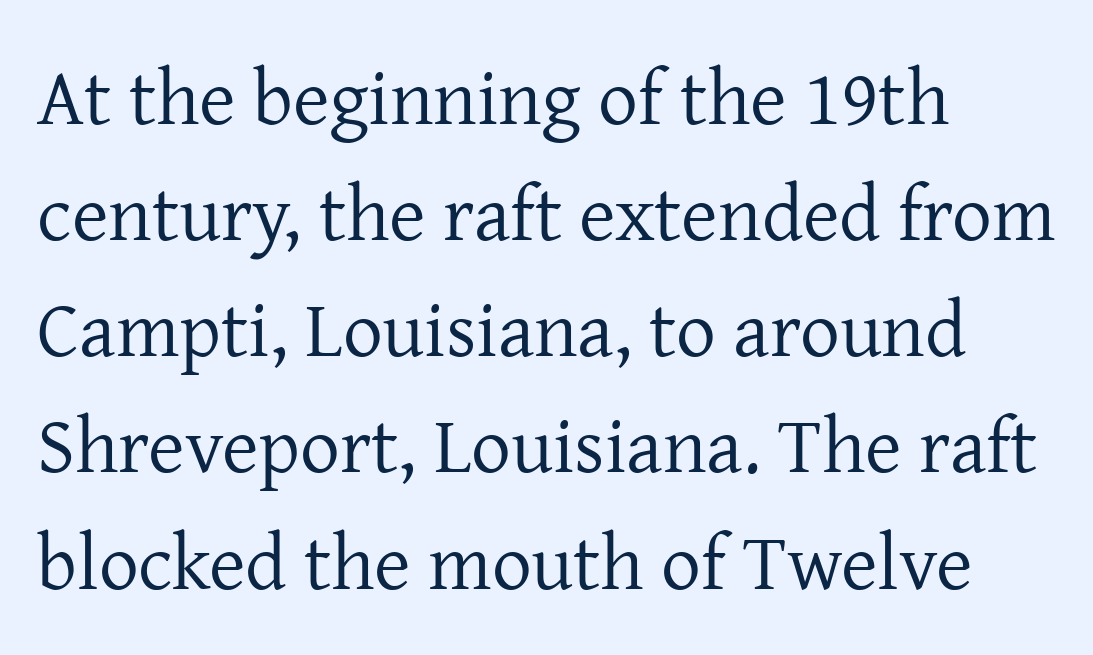
{"serif": "yes", "italic": "no", "bold": "no", "weight": "regular", "width": "normal", "stroke_contrast": "low", "x_height": "medium", "monospaced": "no", "underline": "no", "align": "left", "line_spacing": "normal", "line_spacing_ratio": 1.47, "letter_spacing": "normal", "letter_spacing_em": 0.0, "glyph_px": 79}
